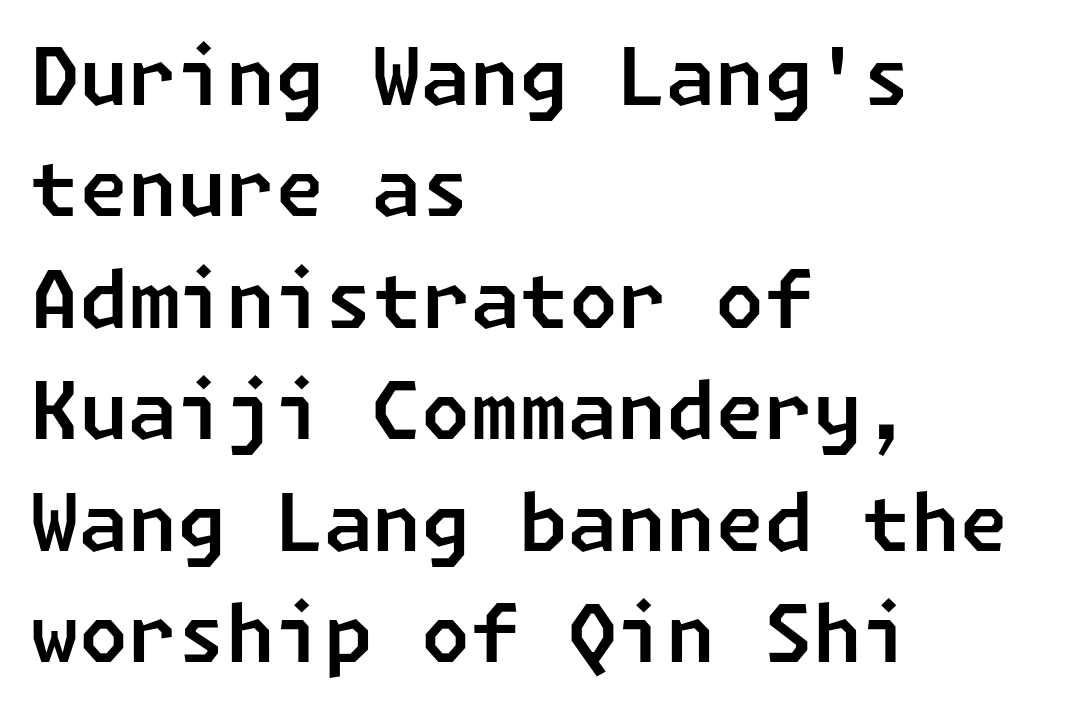
Q: Is the typeface a serif or a sans-serif typeface? A: Sans-serif.
Q: Is the text underlined? A: No.
Q: How is the paragraph aligned? A: Left-aligned.
Q: Is the spacing between letters normal or unusually wide? A: Normal.
Q: Is the spacing between lines tight, normal or loose? A: Normal.
Q: Width (condensed, normal, or wide)? A: Normal.
Q: Stroke contrast? A: Low.
Q: x-height? A: Medium.
